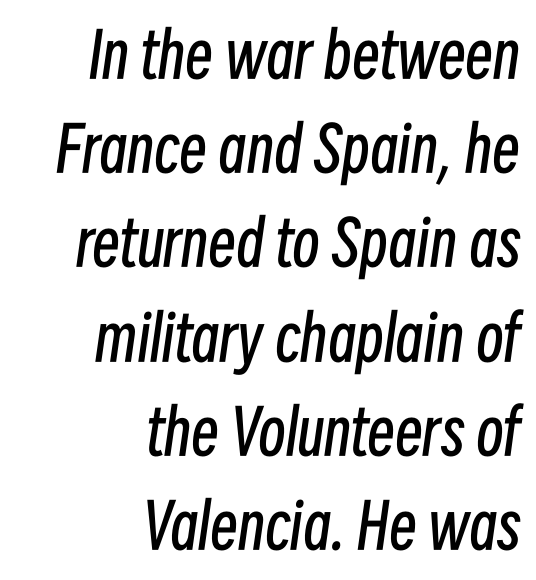
The image shows 62 px regular-weight, condensed type, italic (leaning right); set right-aligned, normal line spacing (1.52x), normal letter spacing, not underlined; low stroke contrast and a medium x-height.
